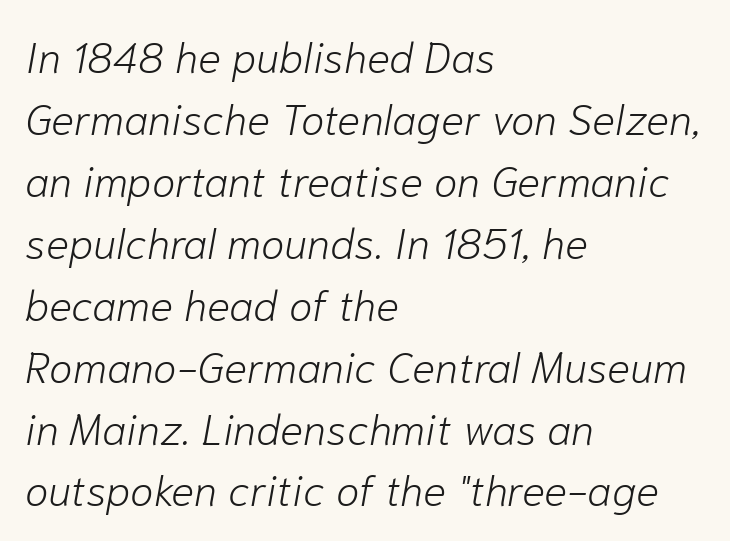
Proportional: the letters do not fall into vertical columns. Glyph-to-glyph distance matches everyday printed text. These glyphs show unthickened strokes, regular width or finer. Line beginnings align vertically; line endings do not. Observe the lean: these are italic letterforms.
